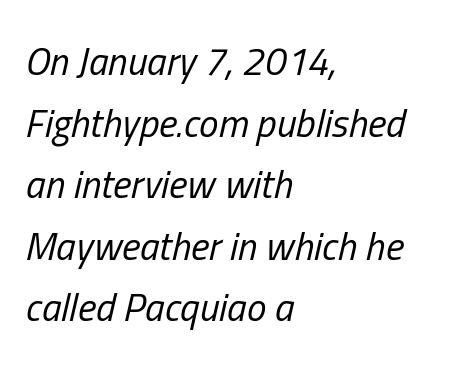
Q: Is the text bold? A: No.
Q: Is the text italic (slanted)? A: Yes, it leans right by about 13 degrees.
Q: Is the text underlined? A: No.
Q: How is the paragraph aligned? A: Left-aligned.
Q: Is the spacing between letters normal or unusually wide? A: Normal.
Q: Is the spacing between lines tight, normal or loose? A: Normal.
Q: Width (condensed, normal, or wide)? A: Condensed.
Q: Stroke contrast? A: Low.
Q: x-height? A: Medium.
Q: Monospaced? A: No.
